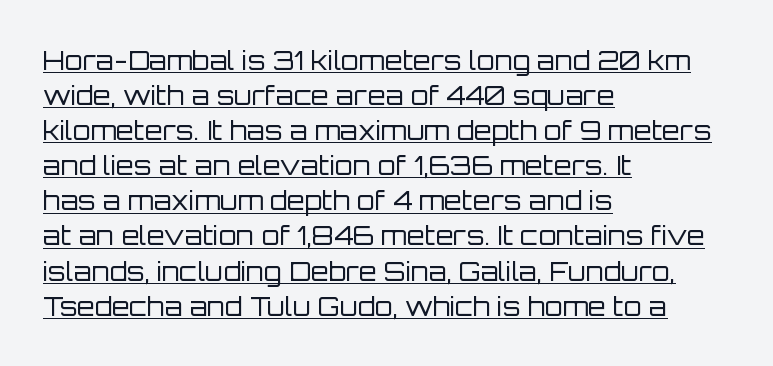
If you measured baseline to baseline, you'd find a middling distance. A continuous stroke trails under the words, as in a hyperlink. This rendering uses left alignment, leaving the right contour irregular. Posture: upright roman. This reads as an unemphasized weight, regular at the heaviest.
